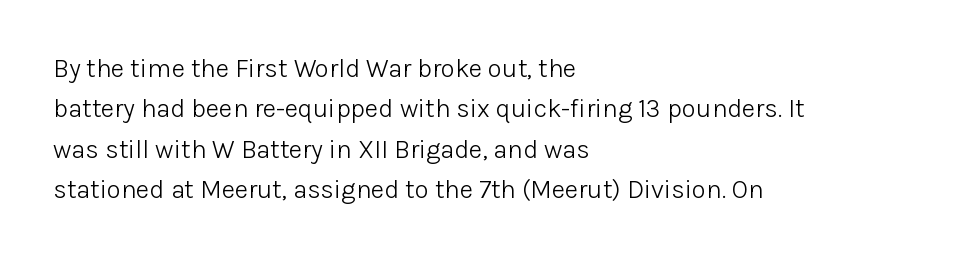
The image shows 26 px text type, upright; set left-aligned, normal line spacing (1.55x), normal letter spacing, not underlined.
